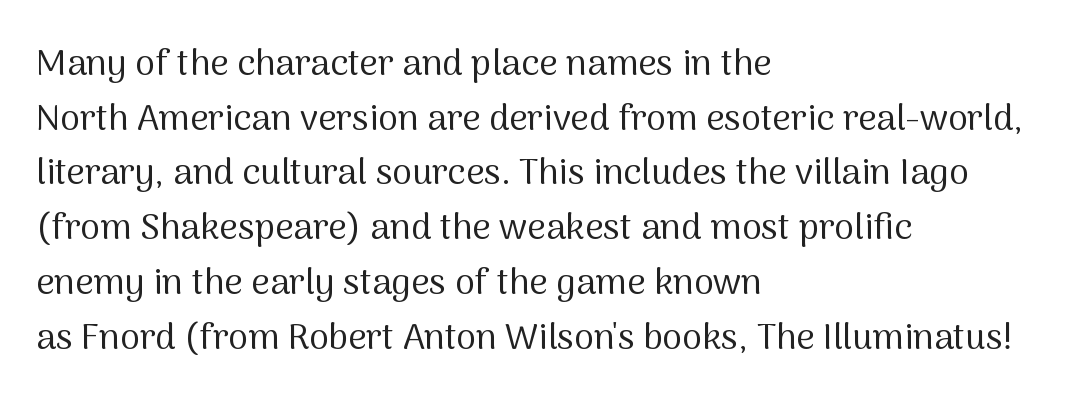
Q: Is the text bold? A: No.
Q: Is the text italic (slanted)? A: No, it is upright.
Q: Is the typeface a serif or a sans-serif typeface? A: Sans-serif.
Q: Is the text underlined? A: No.
Q: How is the paragraph aligned? A: Left-aligned.
Q: Is the spacing between letters normal or unusually wide? A: Normal.
Q: Is the spacing between lines tight, normal or loose? A: Normal.
Q: Width (condensed, normal, or wide)? A: Normal.
Q: Stroke contrast? A: Medium.
Q: x-height? A: Medium.
Q: Monospaced? A: No.
